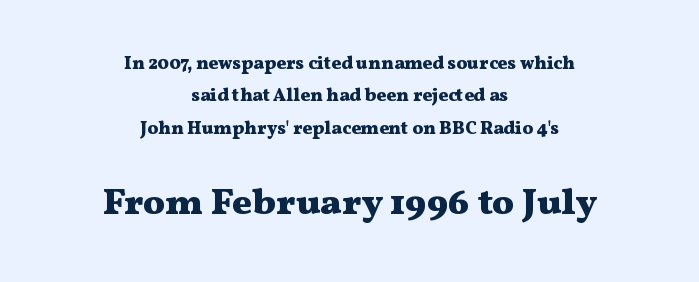
Q: Is the text bold? A: Yes.
Q: Is the text italic (slanted)? A: No, it is upright.
Q: Is the typeface a serif or a sans-serif typeface? A: Serif.
Q: Is the text underlined? A: No.
Q: How is the paragraph aligned? A: Centered.
Q: Is the spacing between letters normal or unusually wide? A: Normal.
Q: Which block of text is set in a larger size, the first (top) or the second (bottom)? A: The second (bottom) one.
Q: Width (condensed, normal, or wide)? A: Wide.
Q: Stroke contrast? A: Medium.
Q: x-height? A: Medium.
Q: Monospaced? A: No.
